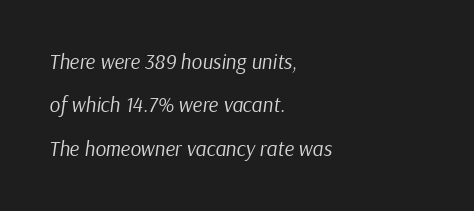
The image shows 21 px text type, italic (leaning right); set left-aligned, loose line spacing (2.06x), normal letter spacing, not underlined.
